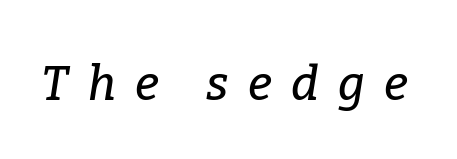
Glyph-to-glyph distance is far greater than everyday printed text. The letters are slanted; this is an italic face. The space directly below the letters is spotless. Letterform terminals end in serifs throughout the passage.
